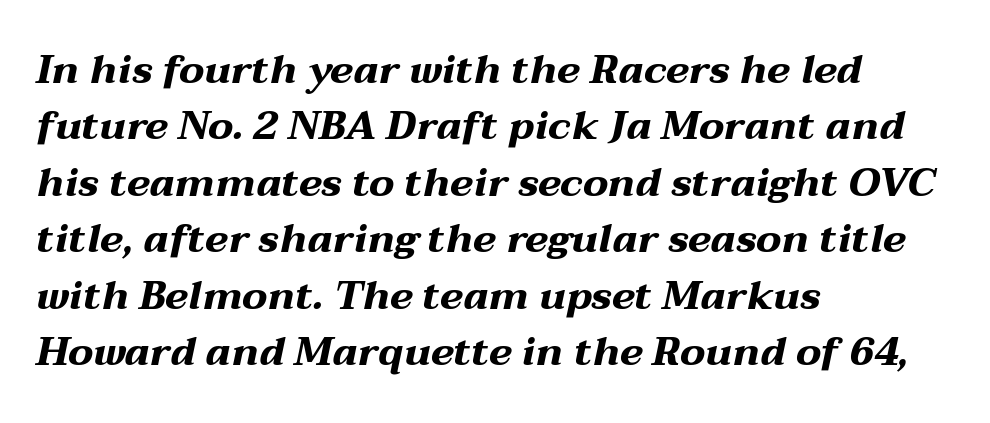
The image shows 40 px bold, wide type, italic (leaning right); set left-aligned, normal line spacing (1.41x), normal letter spacing, not underlined; medium stroke contrast and a medium x-height.
